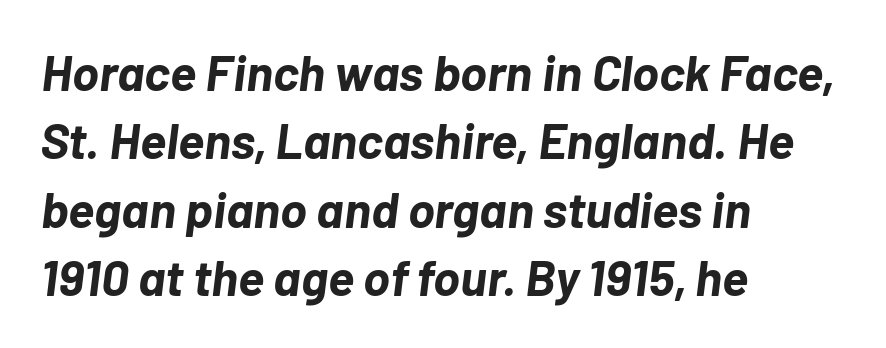
In terms of posture, this sample is oblique. The words here are not underlined. The tracking reads as untouched default to a designer's eye. Layout note: lines flush left. The typesetting leans heavy: a genuine bold. In terms of leading, this rendering sits right in the middle.
